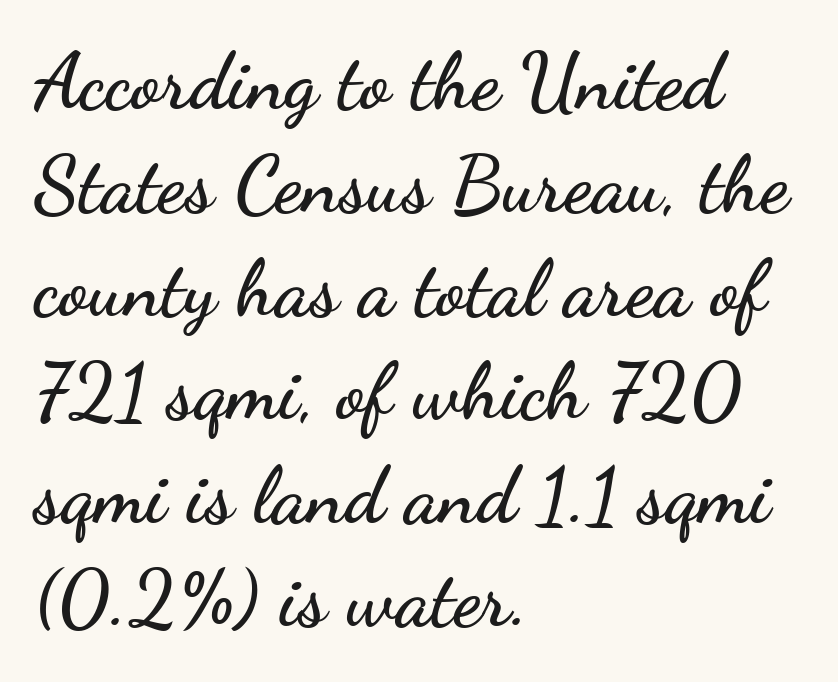
Q: Is the text italic (slanted)? A: Yes.
Q: Is the typeface a serif or a sans-serif typeface? A: Sans-serif.
Q: Is the text underlined? A: No.
Q: How is the paragraph aligned? A: Left-aligned.
Q: Is the spacing between letters normal or unusually wide? A: Normal.
Q: Is the spacing between lines tight, normal or loose? A: Normal.
Q: Width (condensed, normal, or wide)? A: Wide.
Q: Stroke contrast? A: Low.
Q: x-height? A: Small.
Q: Monospaced? A: No.
